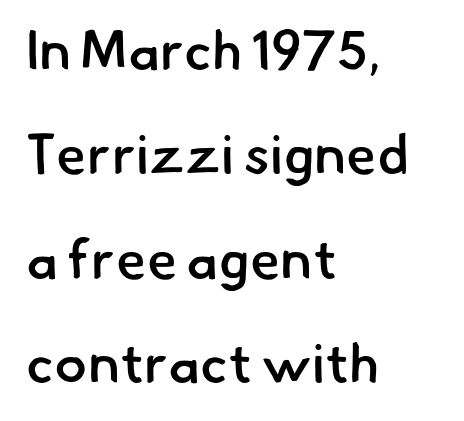
Has an underline been added? It has not. Standard letterfit; no display-style spreading of the glyphs. The lines are spread far apart with generous leading. Spacing verdict: proportional, widths tailored to each character. Strokes here are thickened, but only to semibold level.
